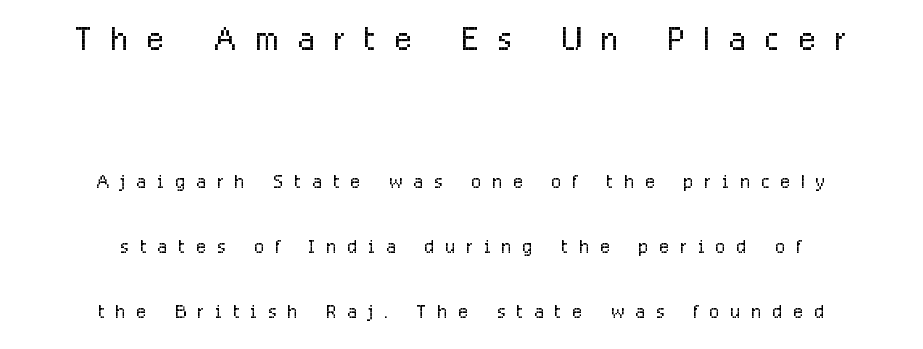
The type is letterspaced generously, with wide tracking. The space beneath each line is pristine and unruled. Do the characters align in a grid? No, the font is proportional. The block sitting higher on the canvas is the one with enlarged characters. In terms of letterform style, serifs are entirely absent. Is there any slant? The stems are plumb.
